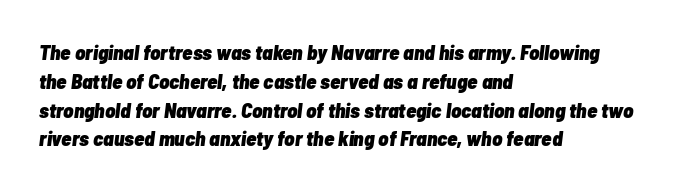
Descender tails drop into unmarked territory. Characters follow at the spacing the type designer built in. Heft: maximum for text — a bold. Does the leading feel generous? No, just average. You can tell it's italic because the verticals aren't actually vertical.
